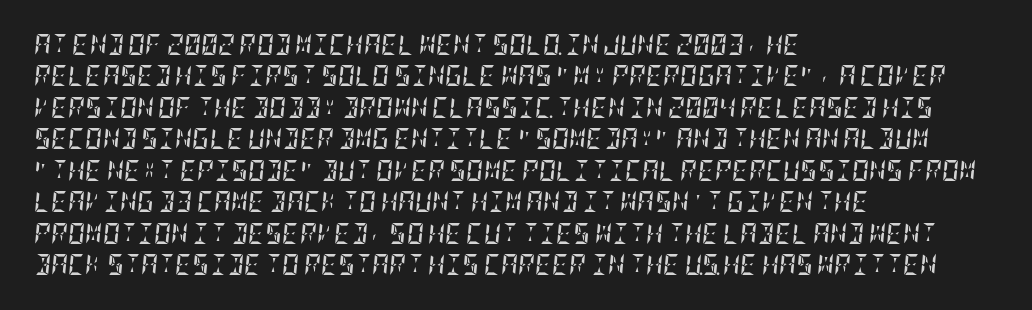
{"italic": "yes", "lean": "right", "slant_degrees": 5, "bold": "yes", "underline": "no", "align": "left", "line_spacing": "normal", "line_spacing_ratio": 1.5, "letter_spacing": "normal", "letter_spacing_em": 0.0, "glyph_px": 21}
